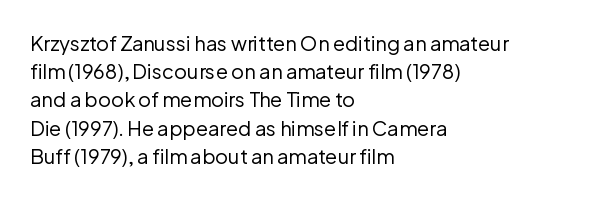
Nobody drew a line under any word here. When letters stand straight like this, we call the style roman or upright. The lines sit at an ordinary, default distance from one another. Summary of weight: not heavy and not bold.
